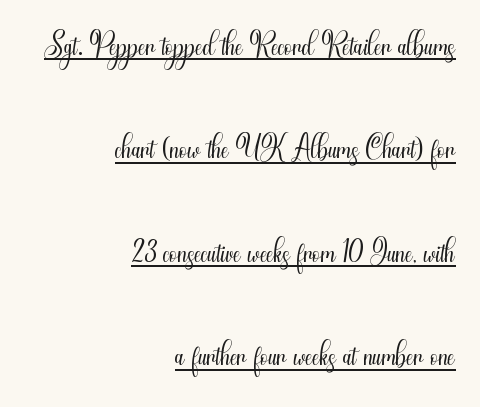
The weight tops out at a normal text grade. Do the characters align in a grid? No, the font is proportional. The passage shown is underscored from start to finish. You could fit nearly another row in the gap between these rows. You could call the tracking neutral — neither tight nor loose.
